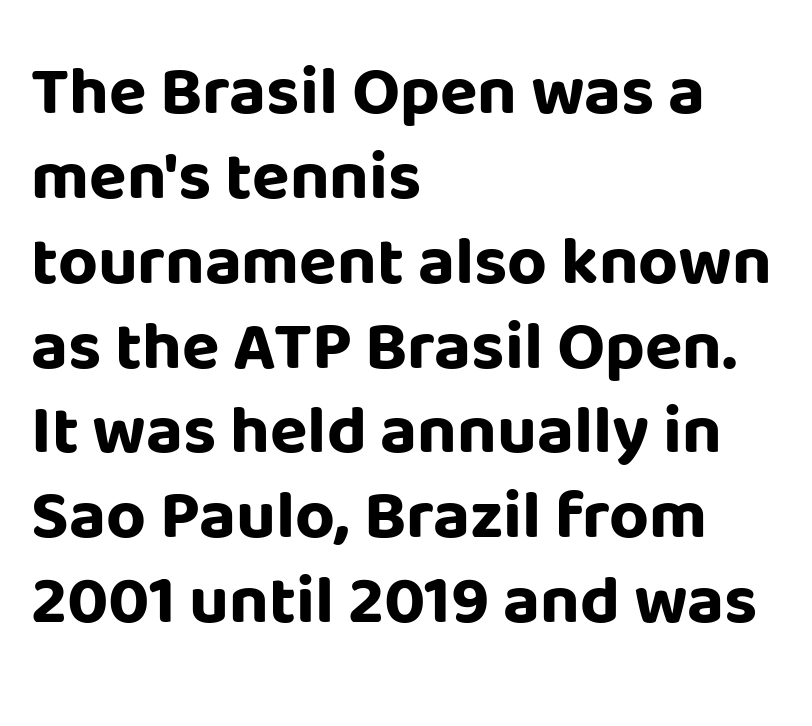
{"serif": "no", "italic": "no", "bold": "yes", "weight": "bold", "width": "normal", "stroke_contrast": "low", "x_height": "large", "monospaced": "no", "underline": "no", "align": "left", "line_spacing_ratio": 1.23, "letter_spacing": "normal", "letter_spacing_em": 0.0, "glyph_px": 69}
